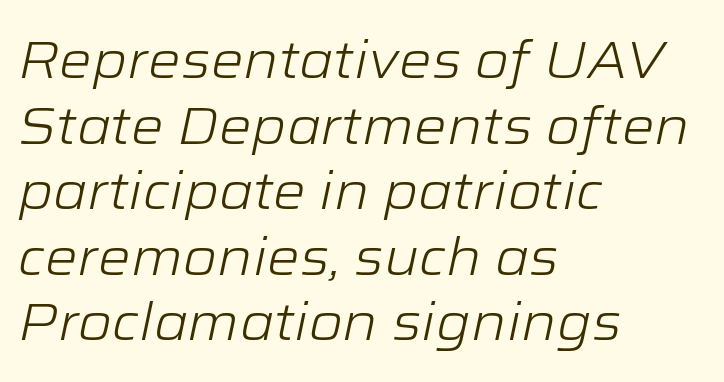
Q: Is the text bold? A: No.
Q: Is the text italic (slanted)? A: Yes, it leans right by about 12 degrees.
Q: Is the text underlined? A: No.
Q: How is the paragraph aligned? A: Left-aligned.
Q: Is the spacing between letters normal or unusually wide? A: Normal.
Q: Is the spacing between lines tight, normal or loose? A: Normal.
Q: Width (condensed, normal, or wide)? A: Wide.
Q: Stroke contrast? A: Low.
Q: x-height? A: Medium.
Q: Monospaced? A: No.
